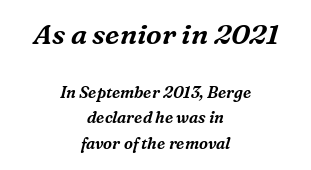
{"serif": "yes", "italic": "yes", "lean": "right", "slant_degrees": 16, "width": "normal", "stroke_contrast": "medium", "x_height": "medium", "monospaced": "no", "underline": "no", "align": "center", "line_spacing": "normal", "line_spacing_ratio": 1.57, "letter_spacing": "normal", "letter_spacing_em": 0.0, "larger_block": "first", "size_ratio": 1.75, "glyph_px": 28}
